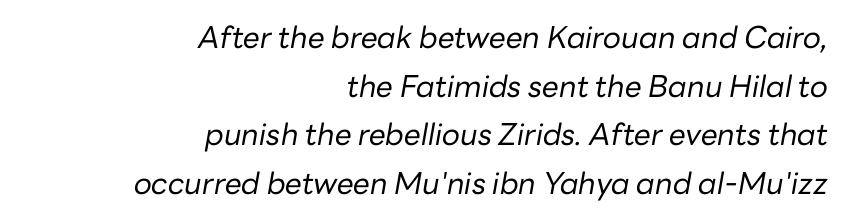
{"italic": "yes", "lean": "right", "slant_degrees": 10, "bold": "no", "weight": "regular", "width": "normal", "stroke_contrast": "low", "x_height": "medium", "monospaced": "no", "underline": "no", "align": "right", "line_spacing": "normal", "line_spacing_ratio": 1.62, "letter_spacing": "normal", "letter_spacing_em": 0.0, "glyph_px": 30}
